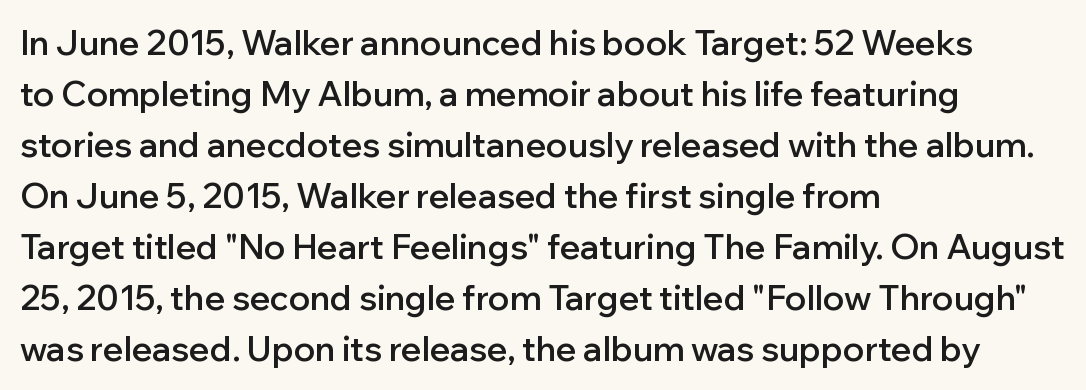
{"serif": "no", "italic": "no", "bold": "semi", "weight": "semibold", "width": "normal", "stroke_contrast": "low", "x_height": "medium", "monospaced": "no", "underline": "no", "align": "left", "line_spacing": "normal", "line_spacing_ratio": 1.5, "letter_spacing": "normal", "letter_spacing_em": 0.0, "glyph_px": 34}
